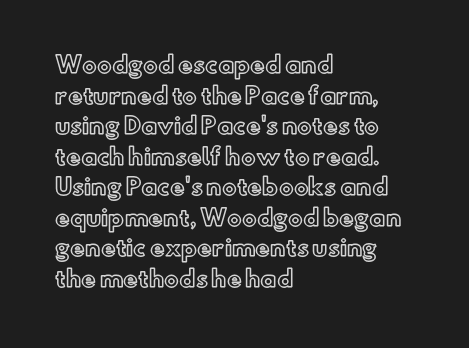
The image shows 22 px text type, upright; set left-aligned, normal line spacing (1.39x), normal letter spacing, not underlined.
